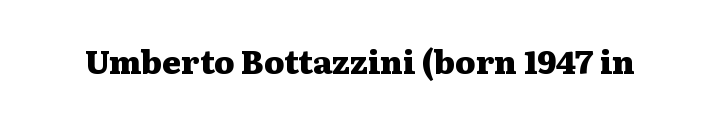
In terms of letterspacing, this is plain default setting. These lines are rendered in a variable-pitch font. Has an underline been added? It has not. This is the regular roman posture of the typeface. The passage shown is typeset with a serif family. The characters look thick and weighty, a clear bold.
